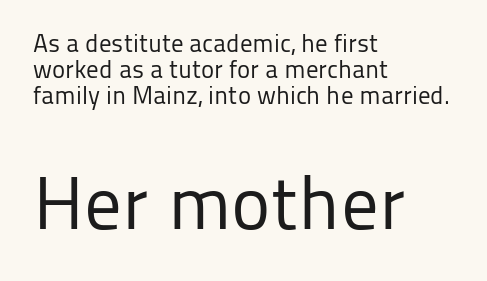
Q: Is the text bold? A: No.
Q: Is the text italic (slanted)? A: No, it is upright.
Q: Is the typeface a serif or a sans-serif typeface? A: Sans-serif.
Q: Is the text underlined? A: No.
Q: How is the paragraph aligned? A: Left-aligned.
Q: Is the spacing between letters normal or unusually wide? A: Normal.
Q: Is the spacing between lines tight, normal or loose? A: Tight.
Q: Which block of text is set in a larger size, the first (top) or the second (bottom)? A: The second (bottom) one.
Q: Width (condensed, normal, or wide)? A: Normal.
Q: Stroke contrast? A: Low.
Q: x-height? A: Medium.
Q: Monospaced? A: No.
